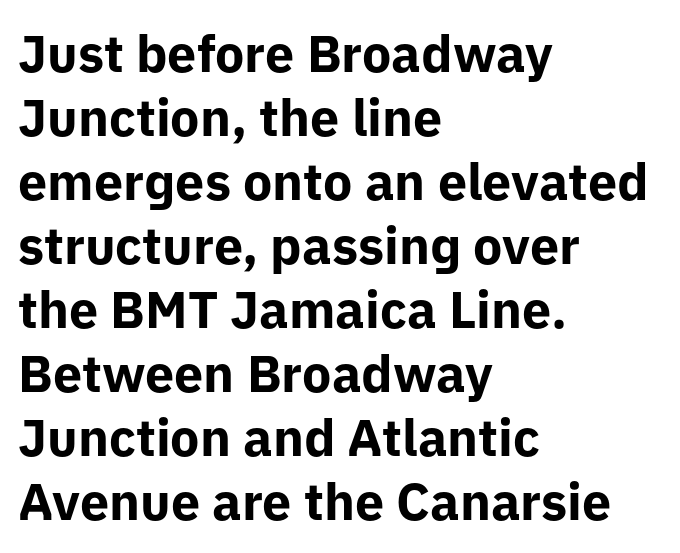
Q: Is the text bold? A: Yes.
Q: Is the text italic (slanted)? A: No, it is upright.
Q: Is the typeface a serif or a sans-serif typeface? A: Sans-serif.
Q: Is the text underlined? A: No.
Q: How is the paragraph aligned? A: Left-aligned.
Q: Is the spacing between letters normal or unusually wide? A: Normal.
Q: Width (condensed, normal, or wide)? A: Normal.
Q: Stroke contrast? A: Low.
Q: x-height? A: Medium.
Q: Monospaced? A: No.
